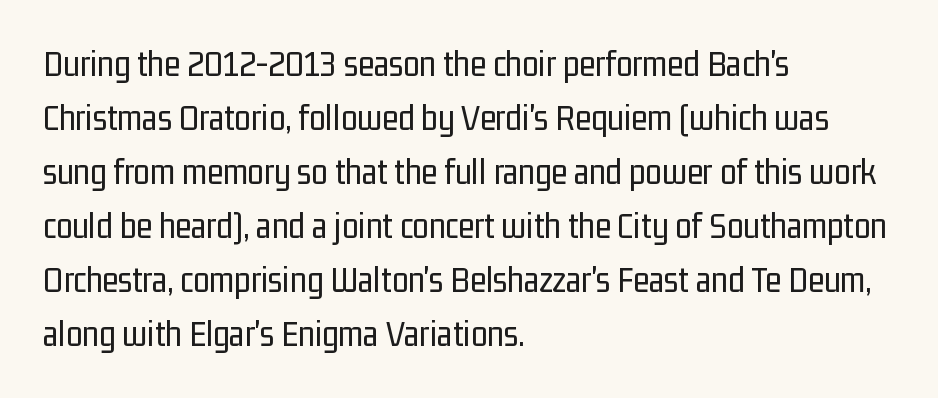
A sans-serif font was chosen for this passage. Vertically, the passage feels balanced, rows spaced as you'd expect. Looks like regular typesetting: each glyph gets only the width it needs. The line texture is even and compact thanks to regular tracking. Glance below the letters and you will spot only blank space. Quick note: not italic, upright.
